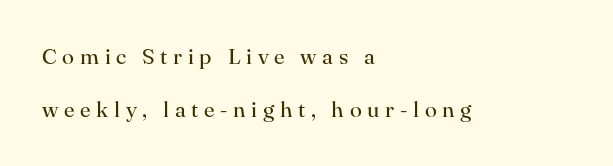
The image shows 22 px text type, upright; set left-aligned, loose line spacing (2.43x), unusually wide letter spacing (+0.26 em), not underlined.
